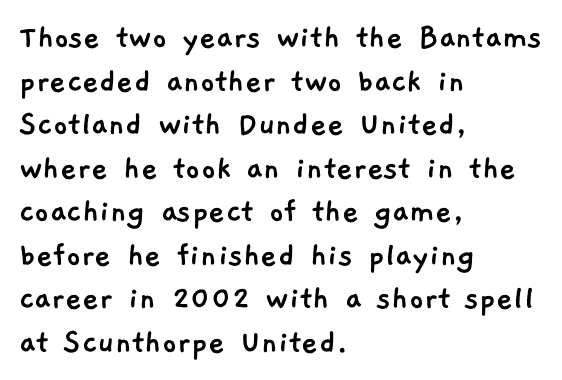
The image shows 36 px sans-serif type; set left-aligned, line spacing 1.21x, normal letter spacing, not underlined; low stroke contrast and a medium x-height.
